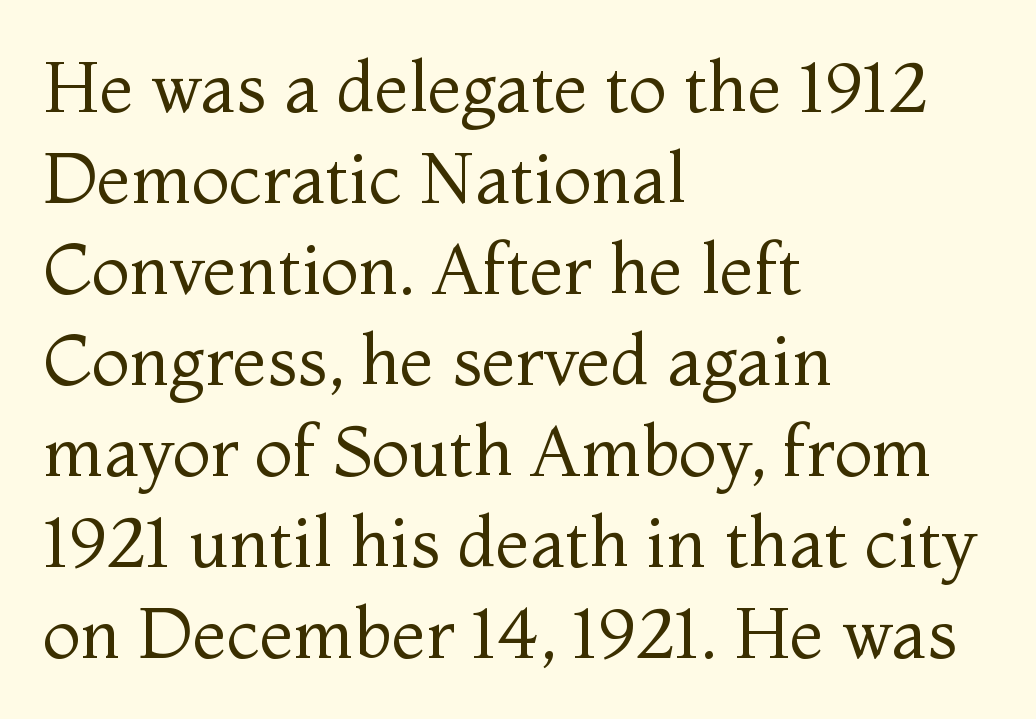
{"serif": "yes", "italic": "no", "bold": "no", "weight": "regular", "width": "normal", "stroke_contrast": "medium", "x_height": "medium", "monospaced": "no", "underline": "no", "align": "left", "line_spacing": "normal", "line_spacing_ratio": 1.3, "letter_spacing": "normal", "letter_spacing_em": 0.0, "glyph_px": 70}
